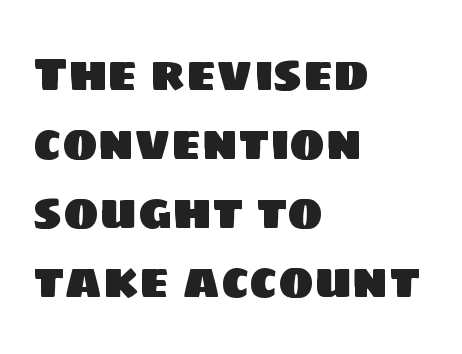
Typographically, this falls in the sans-serif category. Character widths vary here, with narrow letters taking less room than wide ones. Each row of text sits above clean, open space. The type is set solid horizontally, with unmodified tracking. The vertical gap from one line to the next is medium. Each line starts at the same left margin while the right side varies.
